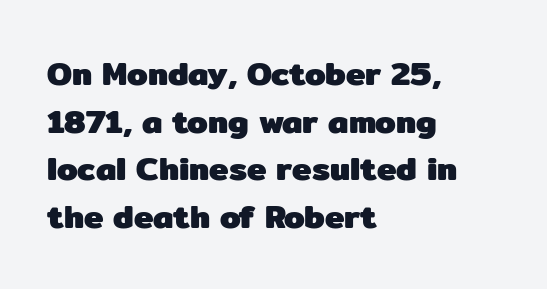
The image shows 33 px heavy sans-serif type, upright; set left-aligned, normal line spacing (1.44x), normal letter spacing, not underlined; low stroke contrast and a medium x-height.
